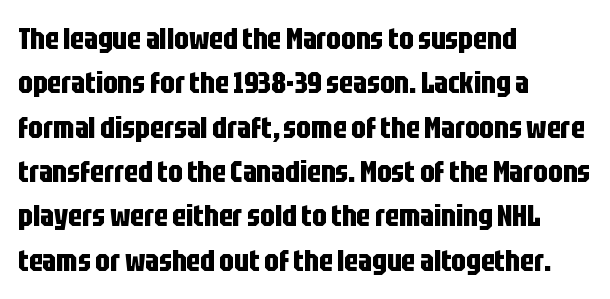
Words float on clear page, feet unadorned. Looks like regular typesetting: each glyph gets only the width it needs. Does the copy run flush right? No — it runs flush left. Posture: upright roman. The passage shown is typeset with a sans-serif family.
